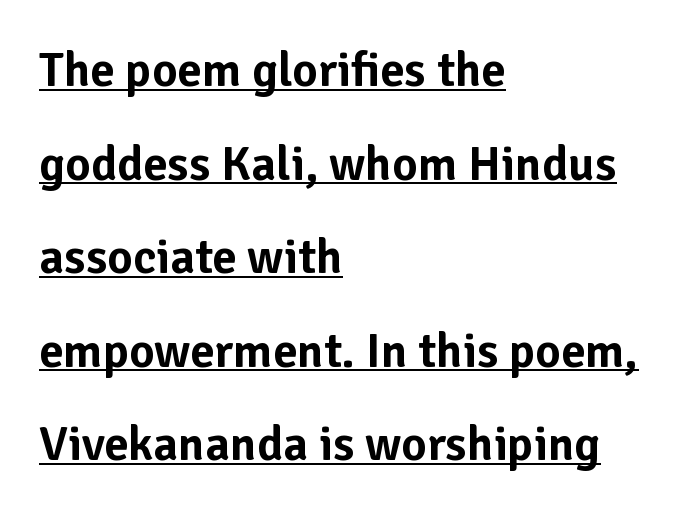
The passage shown is typed in a proportional face where columns would drift. The letters stand straight up with perfectly vertical stems. Is the letter spacing exaggerated? No — it looks like the ordinary default. Classification — sans serif. The line-height multiplier appears high, well above default.
